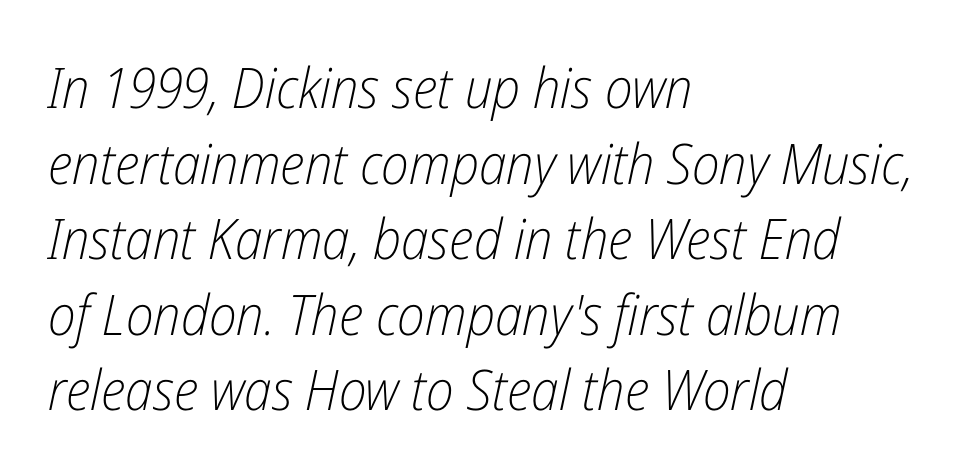
Q: Is the text bold? A: No.
Q: Is the text italic (slanted)? A: Yes, it leans right by about 12 degrees.
Q: Is the text underlined? A: No.
Q: How is the paragraph aligned? A: Left-aligned.
Q: Is the spacing between letters normal or unusually wide? A: Normal.
Q: Is the spacing between lines tight, normal or loose? A: Normal.
Q: Width (condensed, normal, or wide)? A: Condensed.
Q: Stroke contrast? A: Low.
Q: x-height? A: Medium.
Q: Monospaced? A: No.
